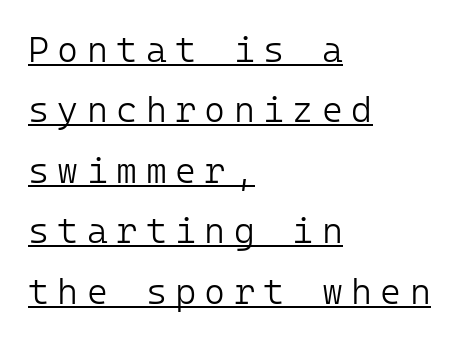
Q: Is the text bold? A: No.
Q: Is the text italic (slanted)? A: No, it is upright.
Q: Is the typeface a serif or a sans-serif typeface? A: Sans-serif.
Q: Is the text underlined? A: Yes.
Q: How is the paragraph aligned? A: Left-aligned.
Q: Is the spacing between letters normal or unusually wide? A: Unusually wide.
Q: Is the spacing between lines tight, normal or loose? A: Normal.
Q: Width (condensed, normal, or wide)? A: Normal.
Q: Stroke contrast? A: Low.
Q: x-height? A: Medium.
